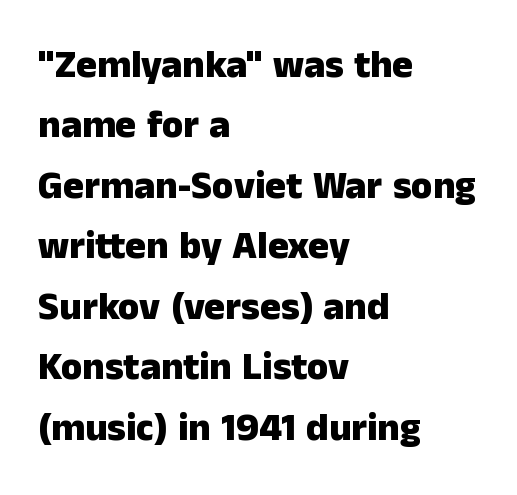
The image shows 39 px heavy sans-serif type, upright; set left-aligned, normal line spacing (1.55x), normal letter spacing, not underlined; low stroke contrast and a medium x-height.
